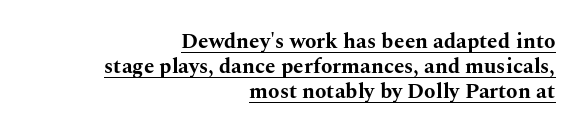
Q: Is the text bold? A: Yes.
Q: Is the text italic (slanted)? A: No, it is upright.
Q: Is the text underlined? A: Yes.
Q: How is the paragraph aligned? A: Right-aligned.
Q: Is the spacing between letters normal or unusually wide? A: Normal.
